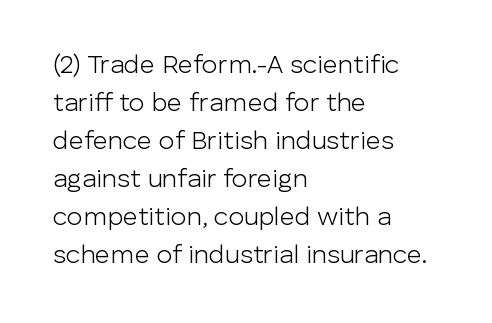
Q: Is the text bold? A: No.
Q: Is the text italic (slanted)? A: No, it is upright.
Q: Is the text underlined? A: No.
Q: How is the paragraph aligned? A: Left-aligned.
Q: Is the spacing between letters normal or unusually wide? A: Normal.
Q: Is the spacing between lines tight, normal or loose? A: Normal.
